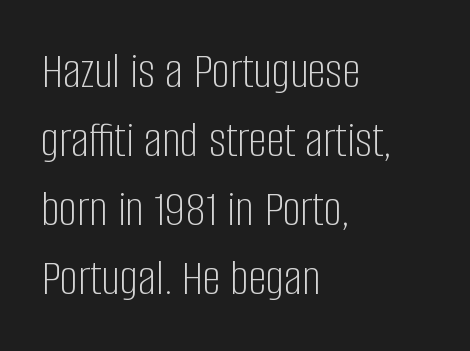
Q: Is the text bold? A: No.
Q: Is the text italic (slanted)? A: No, it is upright.
Q: Is the typeface a serif or a sans-serif typeface? A: Sans-serif.
Q: Is the text underlined? A: No.
Q: How is the paragraph aligned? A: Left-aligned.
Q: Is the spacing between letters normal or unusually wide? A: Normal.
Q: Is the spacing between lines tight, normal or loose? A: Normal.
Q: Width (condensed, normal, or wide)? A: Condensed.
Q: Stroke contrast? A: Low.
Q: x-height? A: Large.
Q: Monospaced? A: No.
